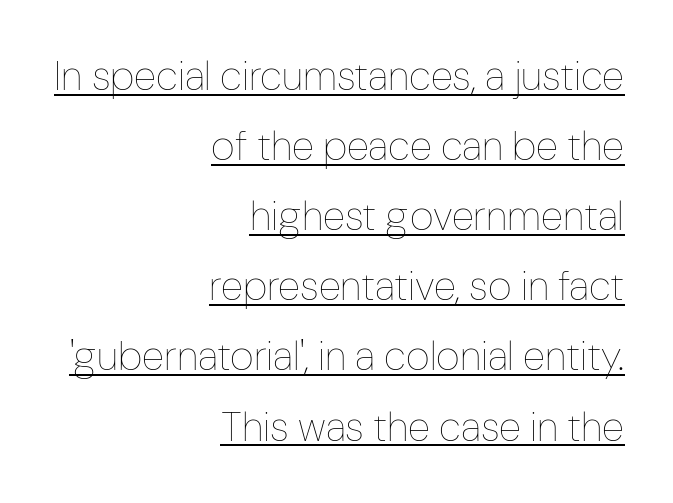
Q: Is the text bold? A: No.
Q: Is the text italic (slanted)? A: No, it is upright.
Q: Is the text underlined? A: Yes.
Q: How is the paragraph aligned? A: Right-aligned.
Q: Is the spacing between letters normal or unusually wide? A: Normal.
Q: Width (condensed, normal, or wide)? A: Condensed.
Q: Stroke contrast? A: Low.
Q: x-height? A: Medium.
Q: Monospaced? A: No.
